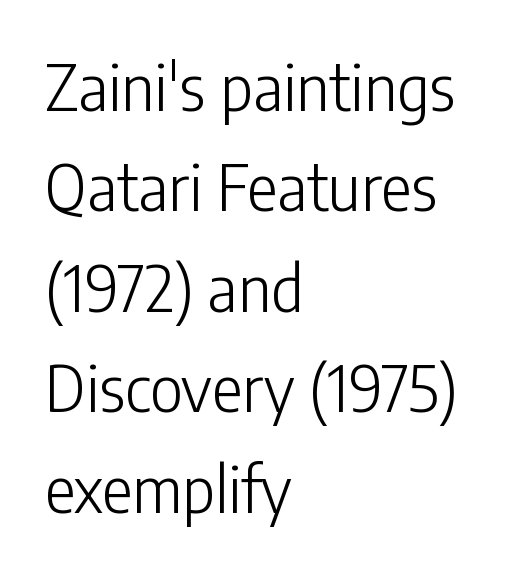
Q: Is the text bold? A: No.
Q: Is the text italic (slanted)? A: No, it is upright.
Q: Is the typeface a serif or a sans-serif typeface? A: Sans-serif.
Q: Is the text underlined? A: No.
Q: How is the paragraph aligned? A: Left-aligned.
Q: Is the spacing between letters normal or unusually wide? A: Normal.
Q: Is the spacing between lines tight, normal or loose? A: Normal.
Q: Width (condensed, normal, or wide)? A: Condensed.
Q: Stroke contrast? A: Low.
Q: x-height? A: Medium.
Q: Monospaced? A: No.
